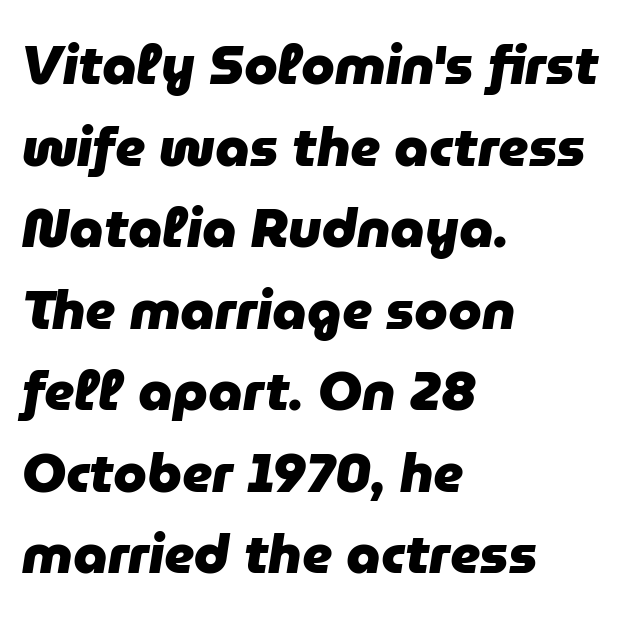
Characters follow at the spacing the type designer built in. This rendering uses left alignment, leaving the right contour irregular. Bare-footed words on every line. Every letter is thick-stroked: bold, no question. If you drew a line through each stem, it would be angled.
